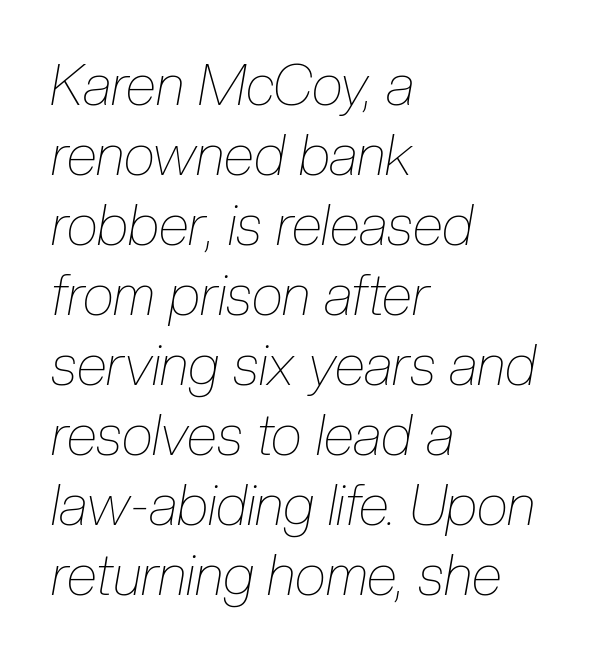
This rendering features lettering with no underline. Summary of vertical rhythm: regular, with standard interline spacing. Standard letterfit; no display-style spreading of the glyphs. A classic flush-left, rag-right setting is used for this passage. The passage shown is not bold in any degree. In terms of posture, this sample is oblique.
